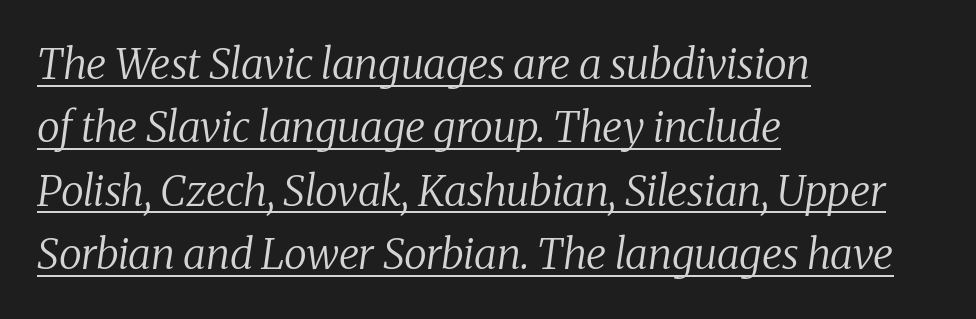
Q: Is the text bold? A: No.
Q: Is the text italic (slanted)? A: Yes, it leans right by about 8 degrees.
Q: Is the typeface a serif or a sans-serif typeface? A: Serif.
Q: Is the text underlined? A: Yes.
Q: How is the paragraph aligned? A: Left-aligned.
Q: Is the spacing between letters normal or unusually wide? A: Normal.
Q: Is the spacing between lines tight, normal or loose? A: Normal.
Q: Width (condensed, normal, or wide)? A: Normal.
Q: Stroke contrast? A: Medium.
Q: x-height? A: Medium.
Q: Monospaced? A: No.
